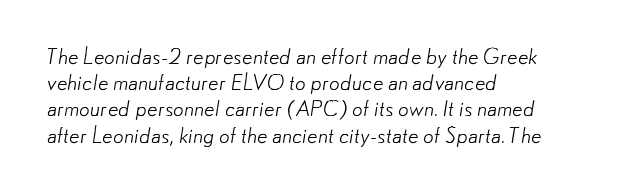
Q: Is the text bold? A: No.
Q: Is the text underlined? A: No.
Q: How is the paragraph aligned? A: Left-aligned.
Q: Is the spacing between letters normal or unusually wide? A: Normal.
Q: Is the spacing between lines tight, normal or loose? A: Normal.
